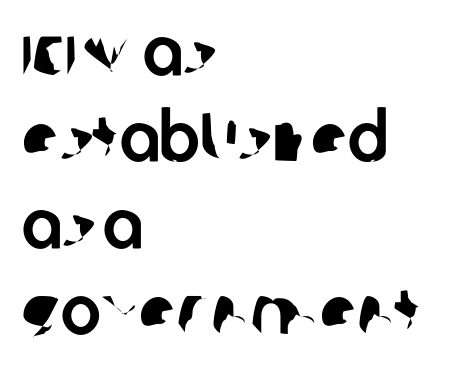
Q: Is the typeface a serif or a sans-serif typeface? A: Sans-serif.
Q: Is the text underlined? A: No.
Q: How is the paragraph aligned? A: Left-aligned.
Q: Is the spacing between letters normal or unusually wide? A: Normal.
Q: Is the spacing between lines tight, normal or loose? A: Normal.
Q: Width (condensed, normal, or wide)? A: Normal.
Q: Stroke contrast? A: Low.
Q: x-height? A: Large.
Q: Monospaced? A: No.
